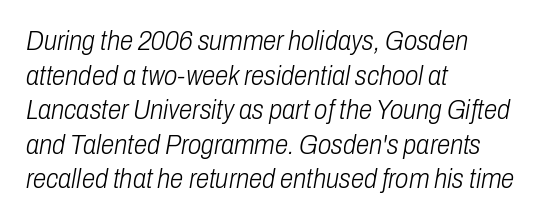
The rag falls on the right side of this text block. Compared with ordinary roman type, these characters are visibly tilted. Nobody drew a line under any word here. Letter spacing: default.
